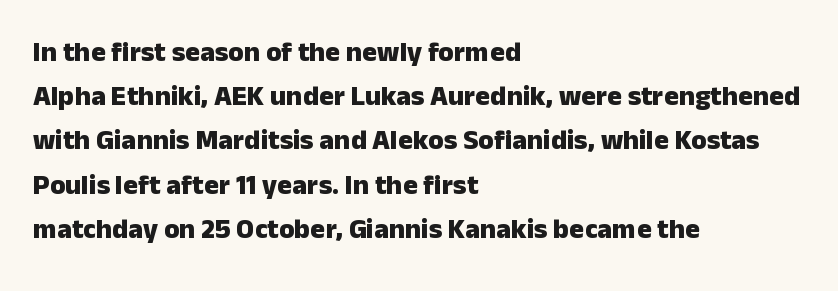
The image shows 28 px heavy sans-serif type, upright; set left-aligned, normal line spacing (1.58x), normal letter spacing, not underlined; low stroke contrast and a medium x-height.
